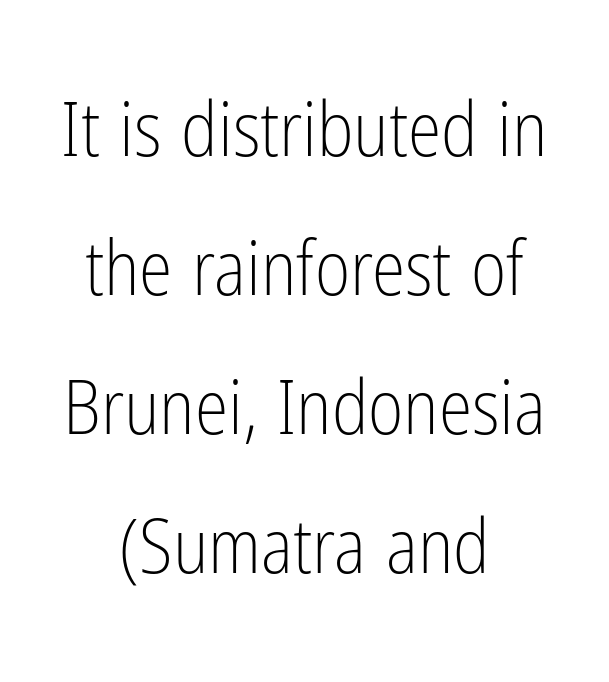
In terms of letterspacing, this is plain default setting. Grotesque or geometric, the face here clearly has no serifs. The rendering positions every line midway between the sides. You could not count columns in this text — the font is proportionally spaced. This sample uses an upright cut, with every glyph sitting square on the baseline.
